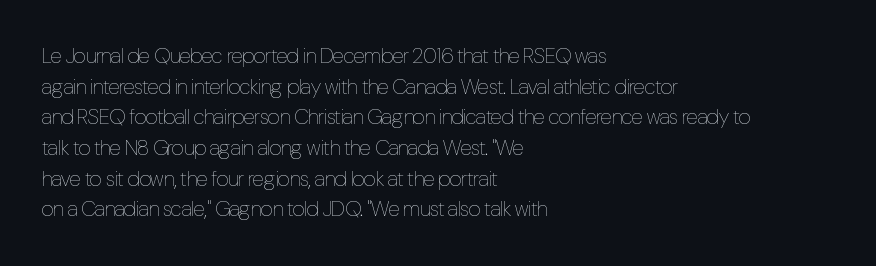
{"italic": "no", "bold": "no", "underline": "no", "align": "left", "line_spacing": "normal", "line_spacing_ratio": 1.46, "letter_spacing": "normal", "letter_spacing_em": 0.0, "glyph_px": 21}
